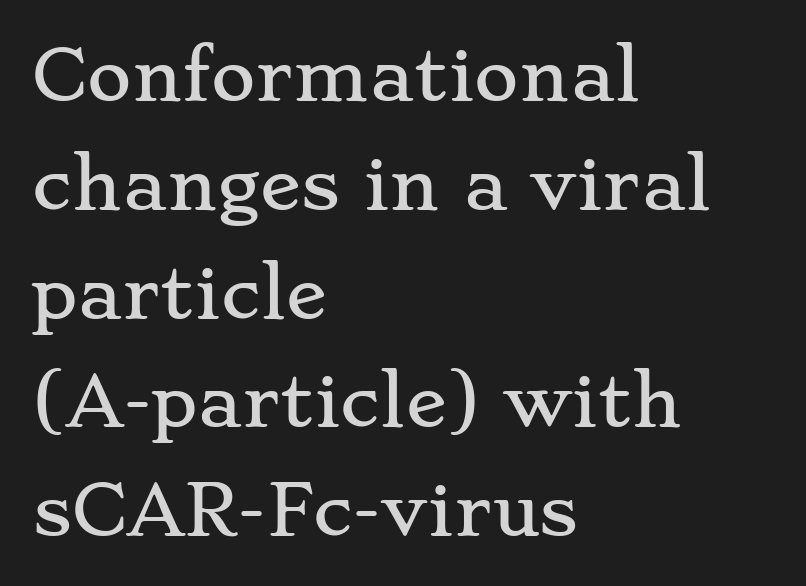
Q: Is the text italic (slanted)? A: No, it is upright.
Q: Is the typeface a serif or a sans-serif typeface? A: Serif.
Q: Is the text underlined? A: No.
Q: How is the paragraph aligned? A: Left-aligned.
Q: Is the spacing between letters normal or unusually wide? A: Normal.
Q: Is the spacing between lines tight, normal or loose? A: Normal.
Q: Width (condensed, normal, or wide)? A: Wide.
Q: Stroke contrast? A: Low.
Q: x-height? A: Small.
Q: Monospaced? A: No.
